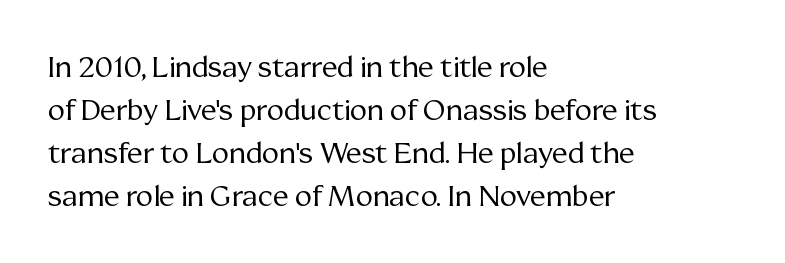
Tracking here is standard; glyphs follow each other at the usual distance. Italic: no, the glyphs are upright roman. Vertically, the passage feels balanced, rows spaced as you'd expect. The passage shown is not underscored anywhere. Unlike a clean sans, this face finishes its strokes with serifs. Proportional: the letters do not fall into vertical columns.
